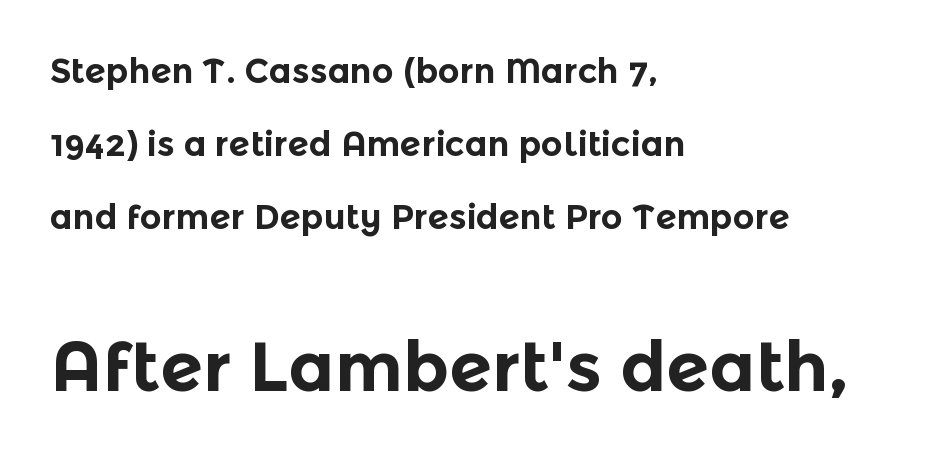
You could not count columns in this text — the font is proportionally spaced. In CSS terms this would be text-align: left. Line spacing here is loose. Does the bottom block carry the larger type? Yes, it does. You can tell it's not italic because the verticals are truly vertical.
